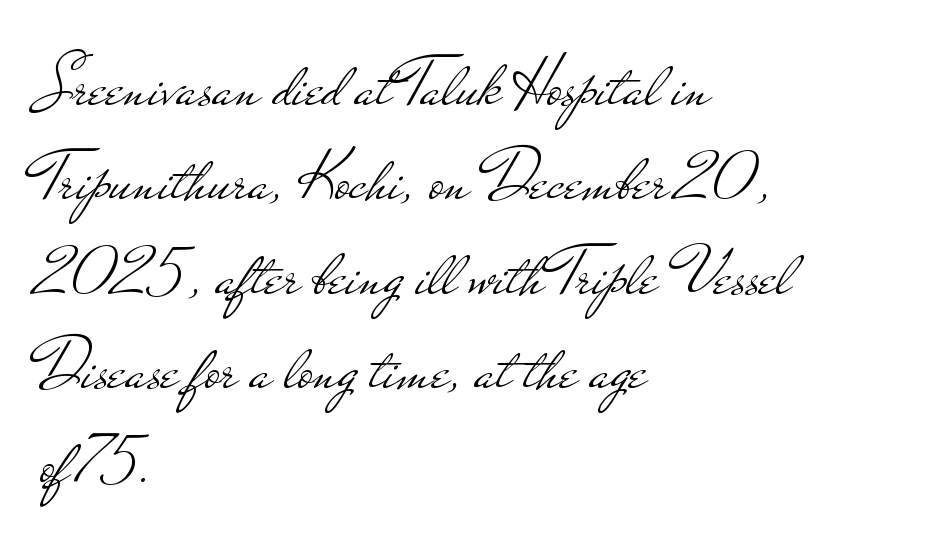
Q: Is the text bold? A: No.
Q: Is the text italic (slanted)? A: Yes.
Q: Is the typeface a serif or a sans-serif typeface? A: Sans-serif.
Q: Is the text underlined? A: No.
Q: How is the paragraph aligned? A: Left-aligned.
Q: Is the spacing between letters normal or unusually wide? A: Normal.
Q: Is the spacing between lines tight, normal or loose? A: Normal.
Q: Width (condensed, normal, or wide)? A: Wide.
Q: Stroke contrast? A: Low.
Q: x-height? A: Small.
Q: Monospaced? A: No.
